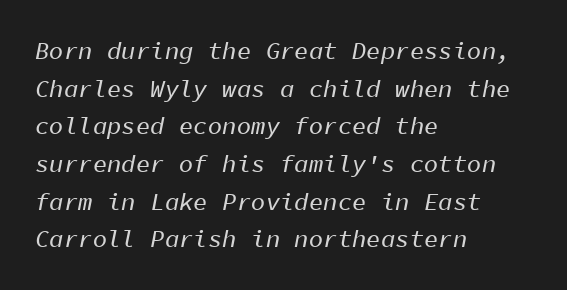
Q: Is the text italic (slanted)? A: Yes, it leans right by about 11 degrees.
Q: Is the text underlined? A: No.
Q: How is the paragraph aligned? A: Left-aligned.
Q: Is the spacing between letters normal or unusually wide? A: Normal.
Q: Is the spacing between lines tight, normal or loose? A: Normal.
